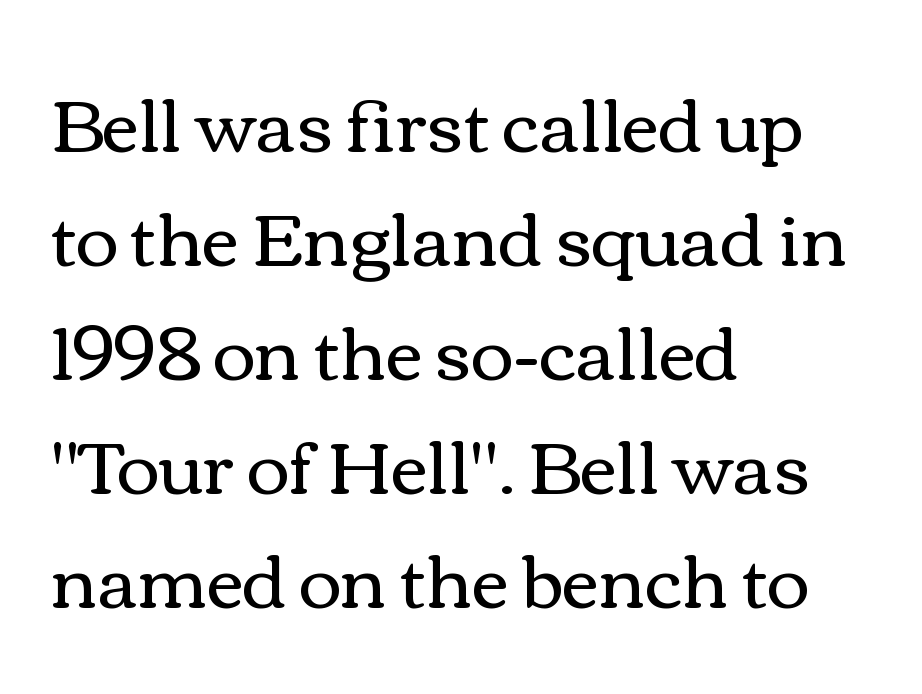
{"italic": "no", "bold": "no", "weight": "regular", "width": "wide", "x_height": "medium", "monospaced": "no", "underline": "no", "align": "left", "line_spacing": "normal", "line_spacing_ratio": 1.56, "letter_spacing": "normal", "letter_spacing_em": 0.0, "glyph_px": 73}
